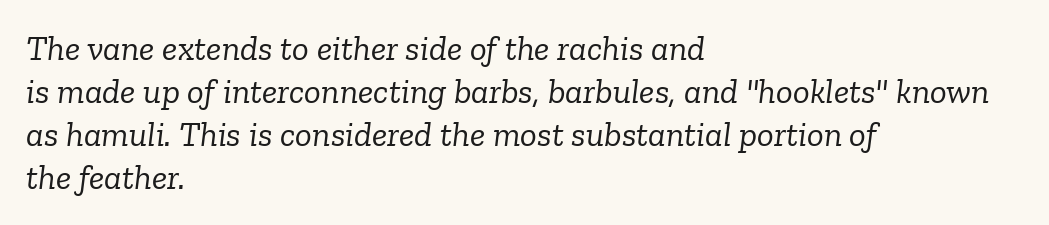
Q: Is the text bold? A: No.
Q: Is the text italic (slanted)? A: Yes, it leans right by about 6 degrees.
Q: Is the typeface a serif or a sans-serif typeface? A: Serif.
Q: Is the text underlined? A: No.
Q: How is the paragraph aligned? A: Left-aligned.
Q: Is the spacing between letters normal or unusually wide? A: Normal.
Q: Width (condensed, normal, or wide)? A: Normal.
Q: Stroke contrast? A: Low.
Q: x-height? A: Medium.
Q: Monospaced? A: No.
